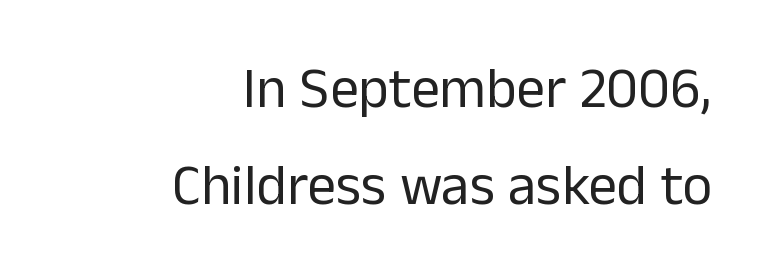
The image shows 57 px regular-weight sans-serif type, upright; set right-aligned, normal line spacing (1.7x), normal letter spacing, not underlined; low stroke contrast and a medium x-height.
